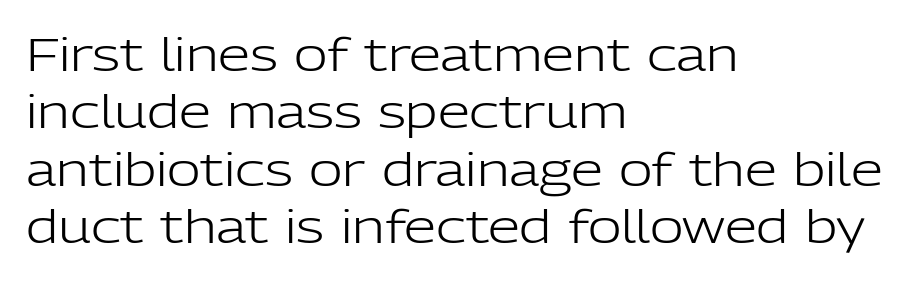
{"serif": "no", "italic": "no", "bold": "no", "weight": "light", "width": "normal", "stroke_contrast": "low", "x_height": "medium", "monospaced": "no", "underline": "no", "align": "left", "line_spacing": "normal", "line_spacing_ratio": 1.25, "letter_spacing": "normal", "letter_spacing_em": 0.0, "glyph_px": 46}
